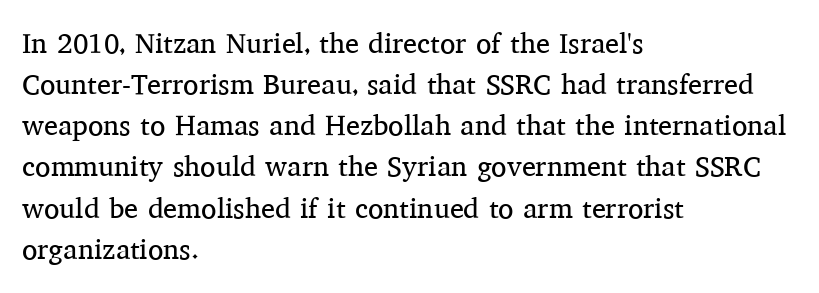
{"serif": "yes", "italic": "no", "bold": "no", "weight": "regular", "width": "normal", "stroke_contrast": "medium", "x_height": "medium", "monospaced": "no", "underline": "no", "align": "left", "line_spacing": "normal", "line_spacing_ratio": 1.47, "letter_spacing": "normal", "letter_spacing_em": 0.0, "glyph_px": 28}
